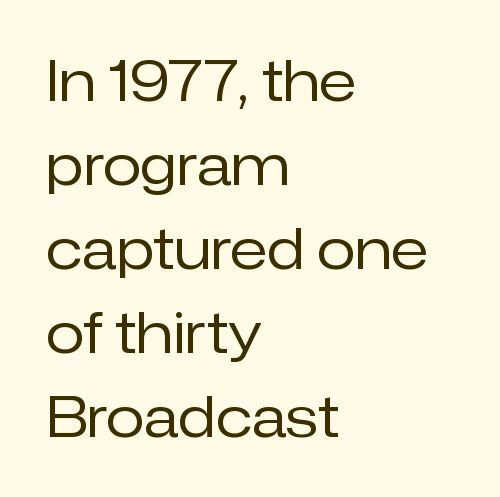
Q: Is the text bold? A: No.
Q: Is the text italic (slanted)? A: No, it is upright.
Q: Is the typeface a serif or a sans-serif typeface? A: Sans-serif.
Q: Is the text underlined? A: No.
Q: How is the paragraph aligned? A: Left-aligned.
Q: Is the spacing between letters normal or unusually wide? A: Normal.
Q: Is the spacing between lines tight, normal or loose? A: Normal.
Q: Width (condensed, normal, or wide)? A: Normal.
Q: Stroke contrast? A: Low.
Q: x-height? A: Medium.
Q: Monospaced? A: No.
